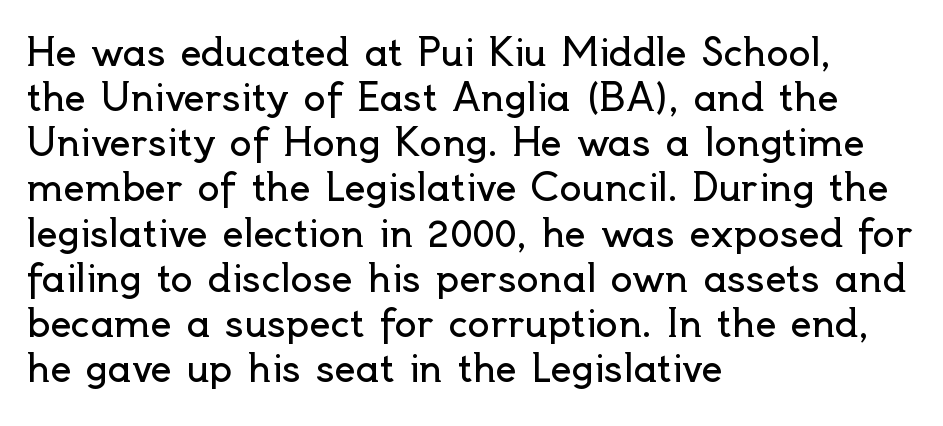
Regarding serifs, this sample does without them. Ascenders rise straight up at ninety degrees. Counters stay open thanks to moderate or lighter strokes. Each letter keeps its own natural width here, so spacing adapts to shape. Check under the words: just untouched page.
